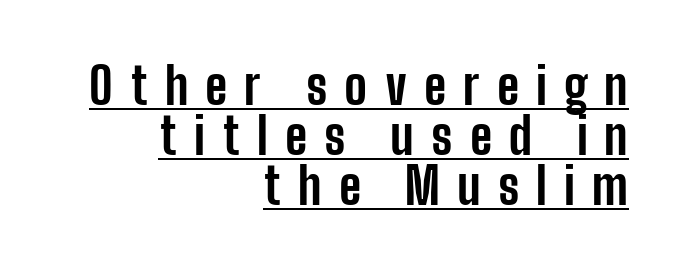
A sans-serif font was chosen for this passage. No italicization has been applied; the sample stays upright. Heavy-handed strokes throughout: this text is bold. What decoration does the sample have? An underline. The paragraph has a hard right edge and a soft left edge.
